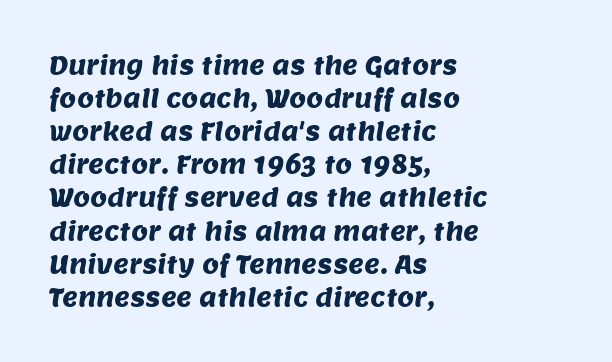
Line beginnings align vertically; line endings do not. Tracking here is standard; glyphs follow each other at the usual distance. This rendering features lettering with no underline. The vertical gap from one line to the next is medium.
